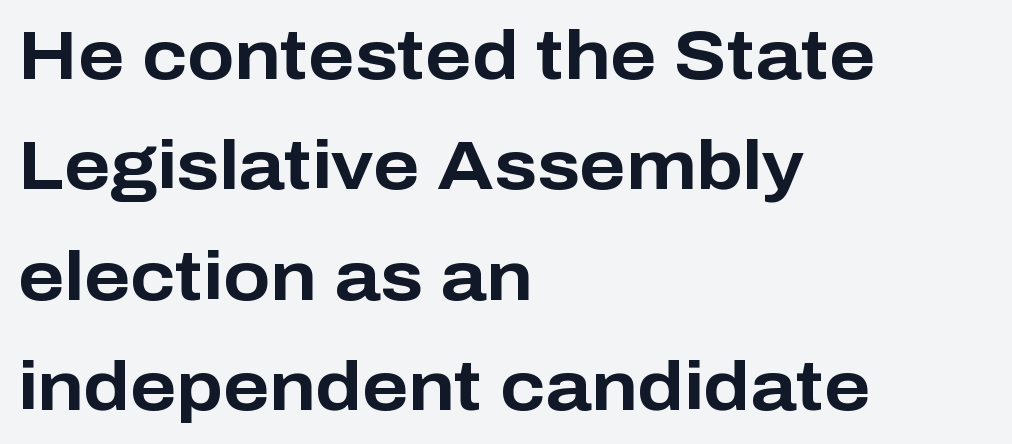
{"serif": "no", "italic": "no", "bold": "yes", "weight": "bold", "width": "normal", "stroke_contrast": "low", "x_height": "medium", "monospaced": "no", "underline": "no", "align": "left", "line_spacing": "normal", "line_spacing_ratio": 1.6, "letter_spacing": "normal", "letter_spacing_em": 0.0, "glyph_px": 69}
